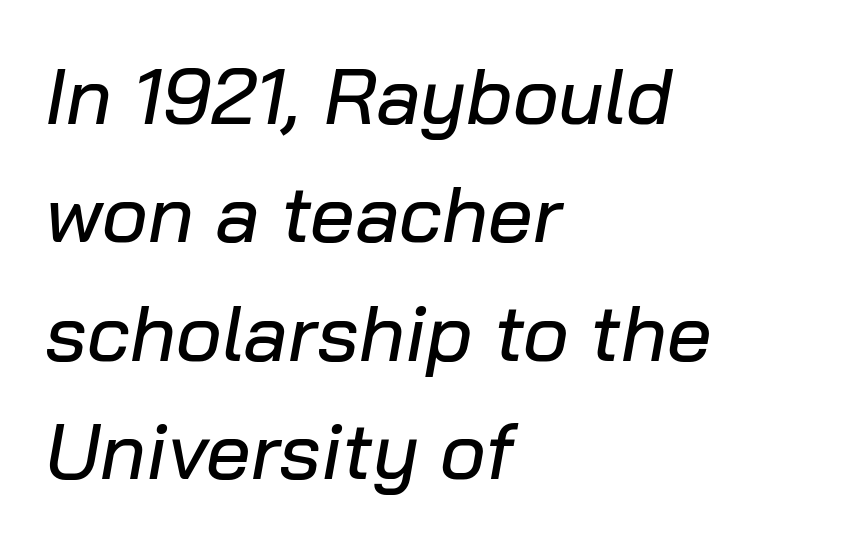
Q: Is the text italic (slanted)? A: Yes, it leans right by about 10 degrees.
Q: Is the text underlined? A: No.
Q: How is the paragraph aligned? A: Left-aligned.
Q: Is the spacing between letters normal or unusually wide? A: Normal.
Q: Is the spacing between lines tight, normal or loose? A: Normal.
Q: Width (condensed, normal, or wide)? A: Normal.
Q: Stroke contrast? A: Low.
Q: x-height? A: Medium.
Q: Monospaced? A: No.
